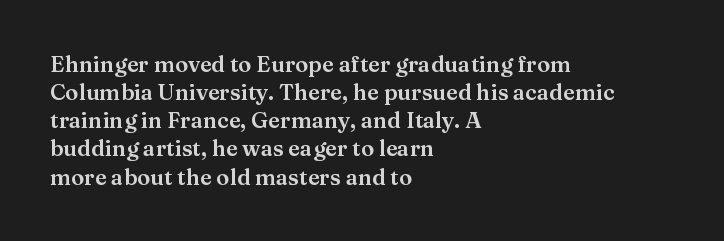
{"italic": "no", "underline": "no", "align": "left", "line_spacing": "normal", "line_spacing_ratio": 1.28, "letter_spacing": "normal", "letter_spacing_em": 0.0, "glyph_px": 22}
